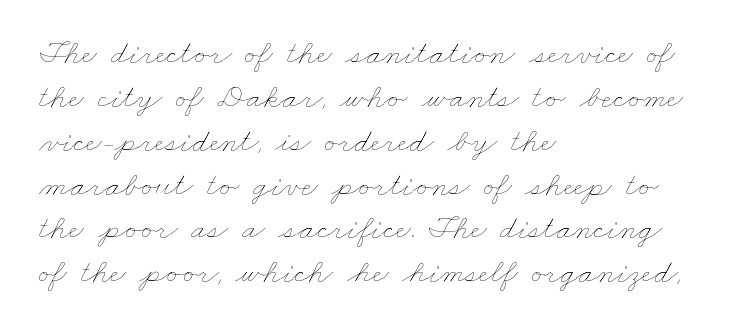
The image shows 34 px thin, wide type; set left-aligned, normal line spacing (1.29x), normal letter spacing, not underlined; low stroke contrast and a small x-height.
